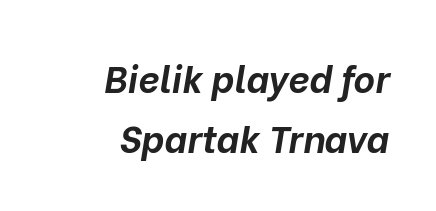
{"italic": "yes", "lean": "right", "slant_degrees": 10, "bold": "yes", "weight": "bold", "width": "normal", "stroke_contrast": "low", "x_height": "medium", "monospaced": "no", "underline": "no", "align": "right", "line_spacing": "normal", "line_spacing_ratio": 1.61, "letter_spacing": "normal", "letter_spacing_em": 0.0, "glyph_px": 37}
